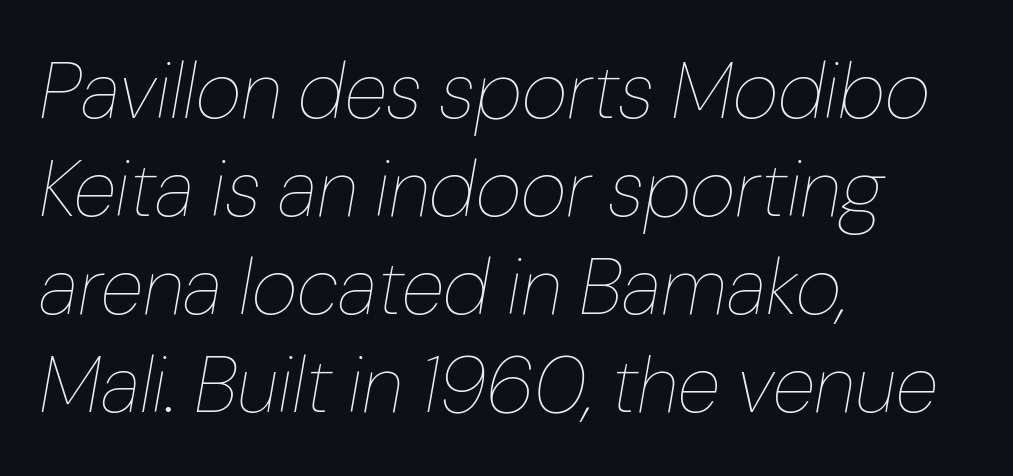
Q: Is the text bold? A: No.
Q: Is the text italic (slanted)? A: Yes, it leans right by about 10 degrees.
Q: Is the text underlined? A: No.
Q: How is the paragraph aligned? A: Left-aligned.
Q: Is the spacing between letters normal or unusually wide? A: Normal.
Q: Width (condensed, normal, or wide)? A: Normal.
Q: Stroke contrast? A: Low.
Q: x-height? A: Medium.
Q: Monospaced? A: No.
